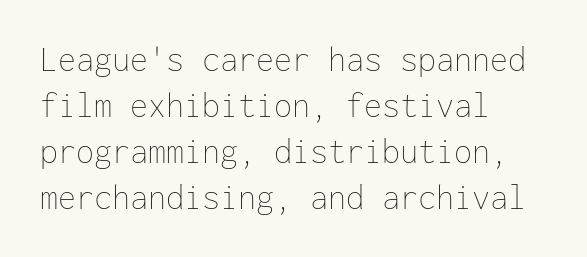
No letter is thick-stroked: the sample isn't bold. Glance below the letters and you will spot only blank space. This sample uses an upright cut, with every glyph sitting square on the baseline. Each new line begins a customary step beneath the previous one. Every character here occupies the same horizontal width, giving the sample a typewriter-like rhythm. Alignment: flush left.
